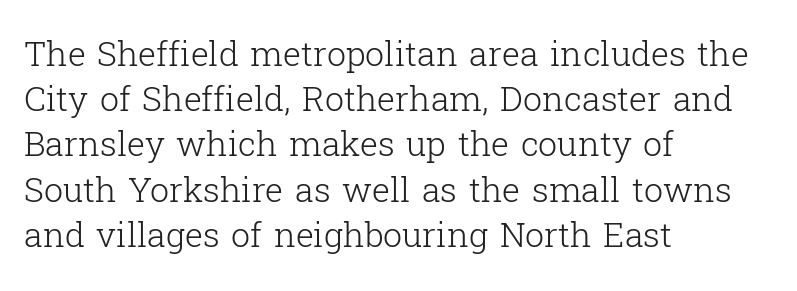
The image shows 34 px light serif type, upright; set left-aligned, normal line spacing (1.33x), normal letter spacing, not underlined; low stroke contrast and a medium x-height.
